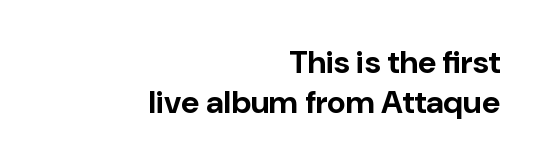
Spacing verdict: proportional, widths tailored to each character. Reading down the column, the eye jumps a familiar distance to each next line. I'd describe the lettering as bold — thick and assertive. Descender tails drop into unmarked territory. Serifs: no, the terminals of the letterforms are clean. Short and long lines alike share a common ending point at right.
